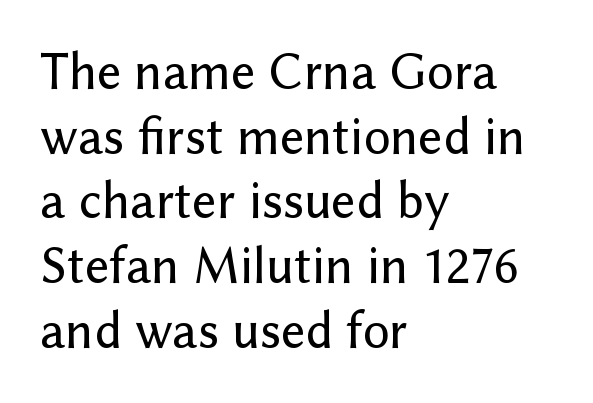
The image shows 53 px sans-serif type, upright; set left-aligned, line spacing 1.22x, normal letter spacing, not underlined; low stroke contrast and a medium x-height.
